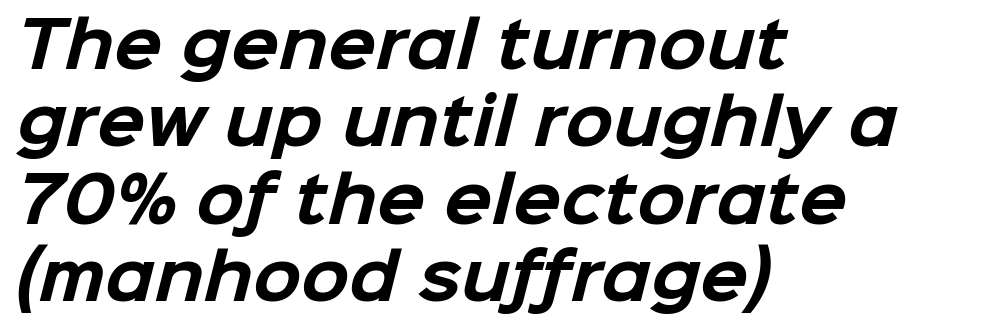
Look at the bottom of the vertical strokes: they stop flat, with no serifs. The passage shown is typed in a proportional face where columns would drift. The passage shown is not underscored anywhere. Horizontal alignment here is leftward, the default for most running prose. A dark, heavy texture on the line: the type is bold.
